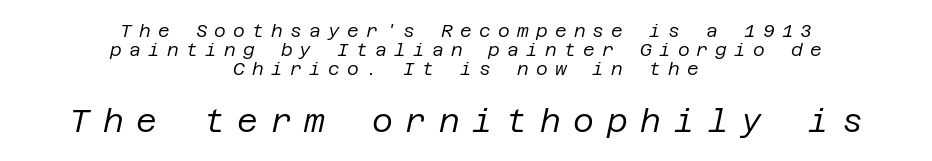
Layout note: lines centered. The line-height multiplier appears low, near solid setting. Just letters on the line, the space beneath them empty. Inter-character spacing is expanded well beyond the font's built-in metrics.
